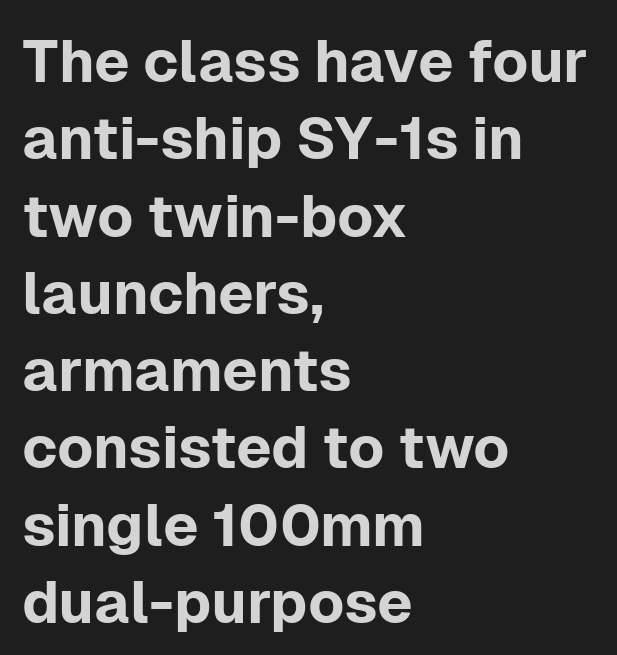
{"serif": "no", "italic": "no", "width": "normal", "stroke_contrast": "low", "x_height": "medium", "monospaced": "no", "underline": "no", "align": "left", "line_spacing": "normal", "line_spacing_ratio": 1.31, "letter_spacing": "normal", "letter_spacing_em": 0.0, "glyph_px": 59}
